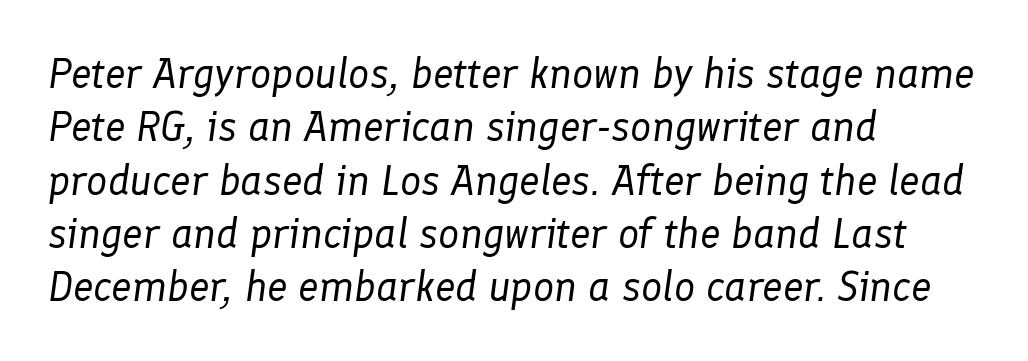
The image shows 42 px regular-weight type, italic (leaning right); set left-aligned, normal line spacing (1.27x), normal letter spacing, not underlined; low stroke contrast and a medium x-height.
